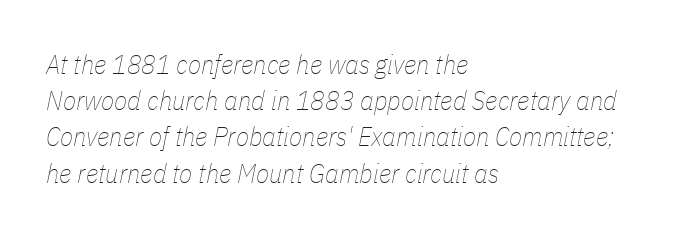
{"italic": "yes", "lean": "right", "slant_degrees": 11, "bold": "no", "underline": "no", "align": "left", "line_spacing": "normal", "line_spacing_ratio": 1.34, "letter_spacing": "normal", "letter_spacing_em": 0.0, "glyph_px": 27}
